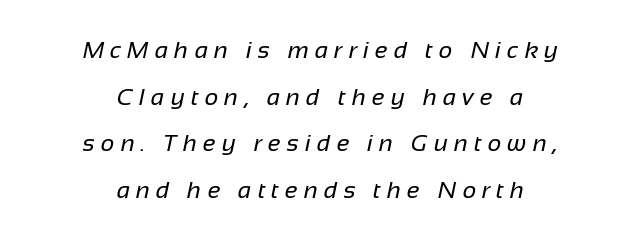
The image shows 24 px text type; set centered, loose line spacing (1.94x), unusually wide letter spacing (+0.25 em), not underlined.
